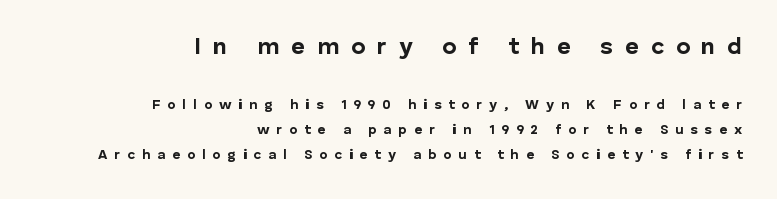
{"italic": "no", "bold": "yes", "underline": "no", "align": "right", "line_spacing_ratio": 1.81, "letter_spacing": "wide", "letter_spacing_em": 0.49, "larger_block": "first", "size_ratio": 1.71, "glyph_px": 24}
